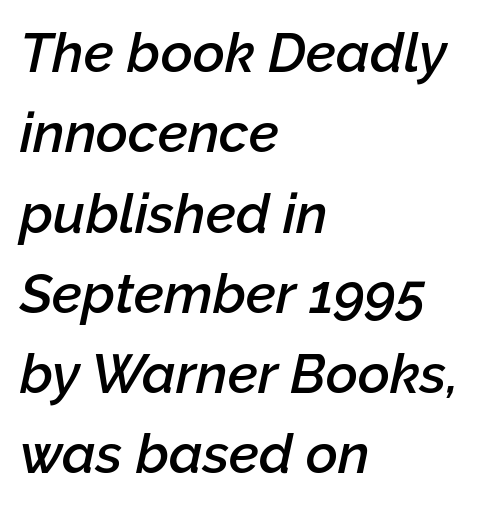
Q: Is the text bold? A: Semi-bold.
Q: Is the text italic (slanted)? A: Yes, it leans right by about 12 degrees.
Q: Is the text underlined? A: No.
Q: How is the paragraph aligned? A: Left-aligned.
Q: Is the spacing between letters normal or unusually wide? A: Normal.
Q: Is the spacing between lines tight, normal or loose? A: Normal.
Q: Width (condensed, normal, or wide)? A: Normal.
Q: Stroke contrast? A: Low.
Q: x-height? A: Medium.
Q: Monospaced? A: No.
